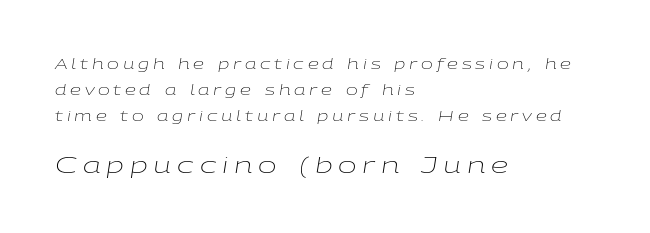
The image shows 22 px text type, italic (leaning right); set left-aligned, line spacing 1.86x, unusually wide letter spacing (+0.27 em), not underlined; the second (bottom) block is 1.57x larger.
